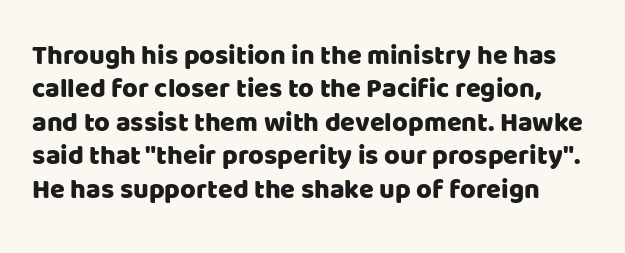
Just letters on the line, the space beneath them empty. This is roman type, the default non-slanted kind. Words appear dense and cohesive because spacing is normal.
